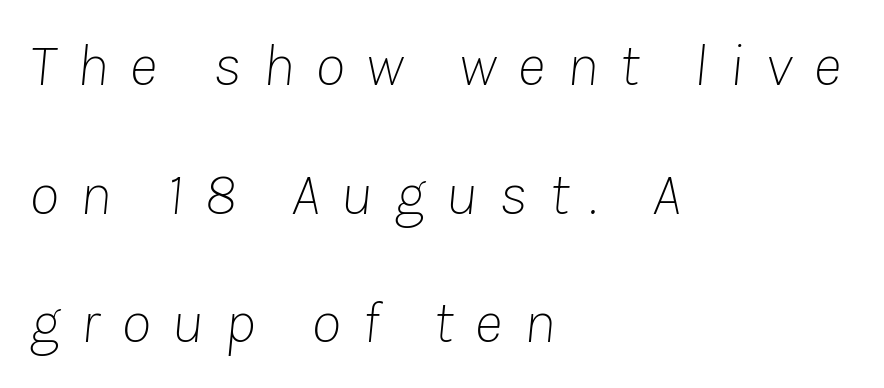
The image shows 61 px thin type, italic (leaning right); set left-aligned, loose line spacing (2.11x), unusually wide letter spacing (+0.35 em), not underlined; low stroke contrast and a medium x-height.
